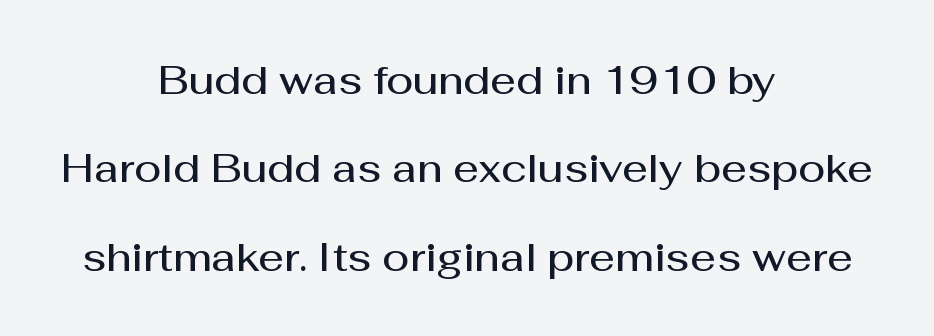
{"serif": "no", "italic": "no", "bold": "semi", "weight": "semibold", "width": "normal", "stroke_contrast": "medium", "x_height": "medium", "monospaced": "no", "underline": "no", "align": "center", "line_spacing": "loose", "line_spacing_ratio": 2.21, "letter_spacing": "normal", "letter_spacing_em": 0.0, "glyph_px": 40}
